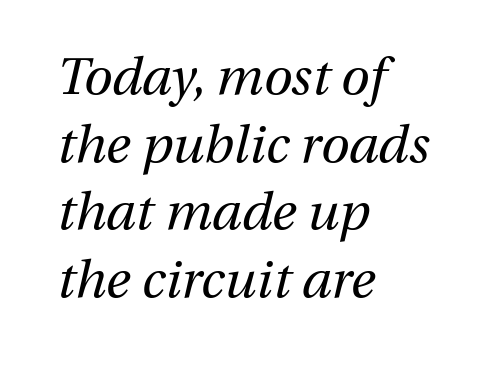
Spacing verdict: proportional, widths tailored to each character. Rendered with sloped, italic letterforms. The space directly below the letters is spotless. Here the glyphs are tracked normally, forming tight word shapes. Caption: face not bold, strokes unweighted. Reading down the block, your eye returns to a fixed left position each line.
